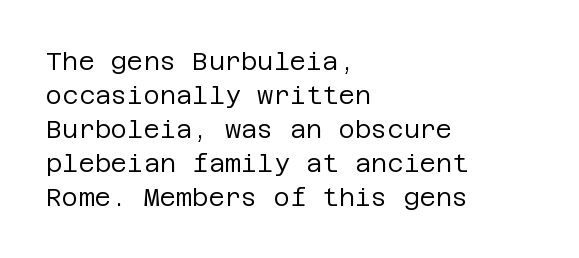
The image shows 25 px text type, upright; set left-aligned, normal line spacing (1.36x), normal letter spacing, not underlined.
